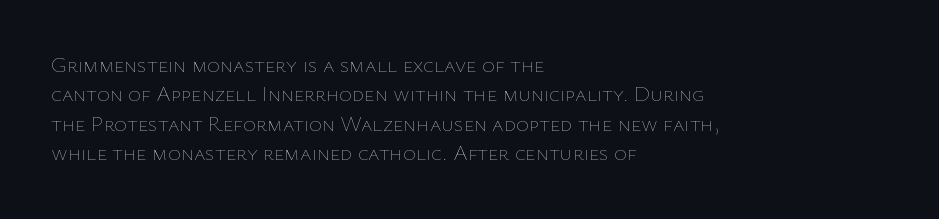
Q: Is the text bold? A: No.
Q: Is the text italic (slanted)? A: No, it is upright.
Q: Is the text underlined? A: No.
Q: How is the paragraph aligned? A: Left-aligned.
Q: Is the spacing between letters normal or unusually wide? A: Normal.
Q: Is the spacing between lines tight, normal or loose? A: Normal.
